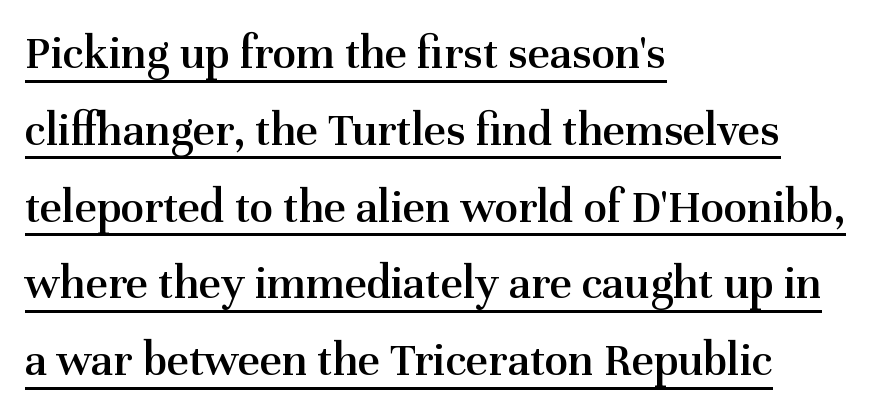
Varying glyph widths throughout — classic text-font behaviour. A typesetter would call this leading conventional body-copy spacing. The string is rendered with underlining switched on. Nothing unusual about the tracking: characters are spaced as the font intends. Little horizontal feet cap the strokes, marking this as serif type. The lines in this sample share a left origin and differ only in where they stop.
